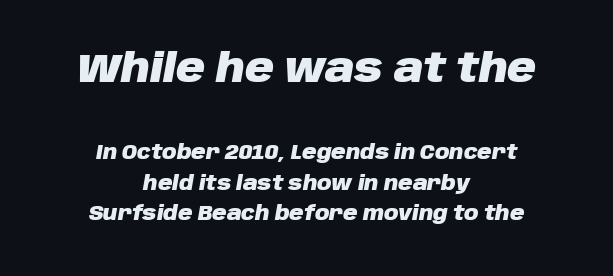
{"italic": "yes", "lean": "right", "slant_degrees": 10, "bold": "yes", "weight": "heavy", "width": "normal", "stroke_contrast": "low", "x_height": "large", "monospaced": "no", "underline": "no", "align": "center", "line_spacing": "normal", "line_spacing_ratio": 1.53, "letter_spacing": "normal", "letter_spacing_em": 0.0, "larger_block": "first", "size_ratio": 2.0, "glyph_px": 40}
